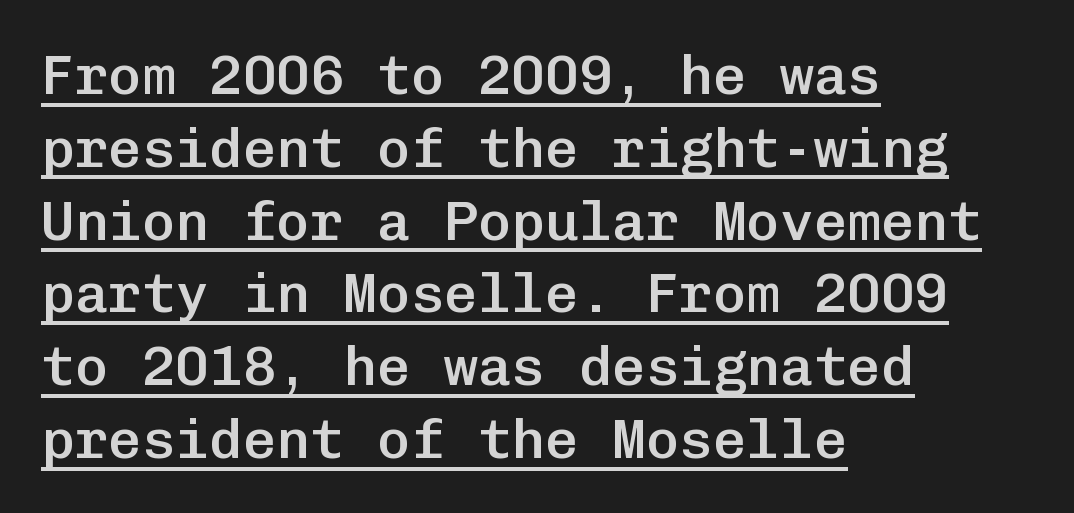
{"serif": "no", "italic": "no", "bold": "semi", "weight": "semibold", "width": "normal", "stroke_contrast": "low", "x_height": "medium", "monospaced": "yes", "underline": "yes", "align": "left", "line_spacing": "normal", "line_spacing_ratio": 1.3, "letter_spacing": "normal", "letter_spacing_em": 0.0, "glyph_px": 56}
